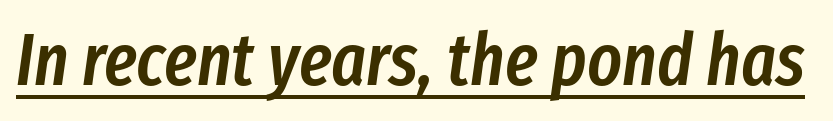
Do the characters align in a grid? No, the font is proportional. A baseline rule has been typeset under these characters. Caption: standard tracking, unaltered. Heft: intermediate — a semibold.
